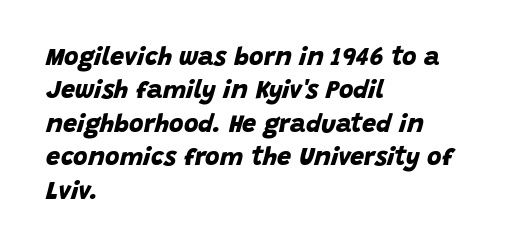
Q: Is the text bold? A: Yes.
Q: Is the text underlined? A: No.
Q: How is the paragraph aligned? A: Left-aligned.
Q: Is the spacing between letters normal or unusually wide? A: Normal.
Q: Is the spacing between lines tight, normal or loose? A: Normal.
